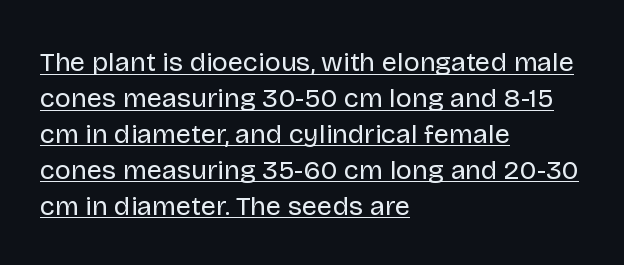
Q: Is the text bold? A: No.
Q: Is the text italic (slanted)? A: No, it is upright.
Q: Is the text underlined? A: Yes.
Q: How is the paragraph aligned? A: Left-aligned.
Q: Is the spacing between letters normal or unusually wide? A: Normal.
Q: Is the spacing between lines tight, normal or loose? A: Normal.
